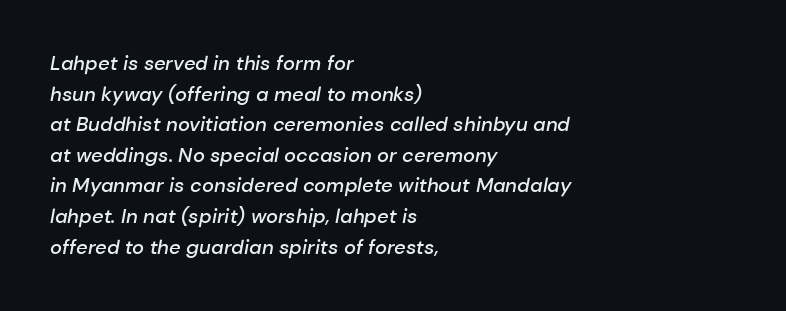
{"italic": "yes", "lean": "right", "slant_degrees": 10, "bold": "semi", "underline": "no", "align": "left", "line_spacing": "normal", "line_spacing_ratio": 1.53, "letter_spacing": "normal", "letter_spacing_em": 0.0, "glyph_px": 20}
